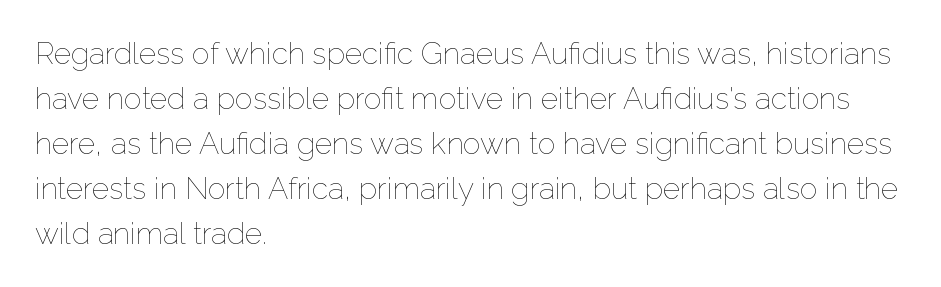
It's the straight-up-and-down kind of type. Each new line begins a customary step beneath the previous one. These lines are rendered in a variable-pitch font. The font sits on the lighter half of the weight spectrum, regular included. Only glyphs here, with clear space below each row. Short note: letters normally spaced.
